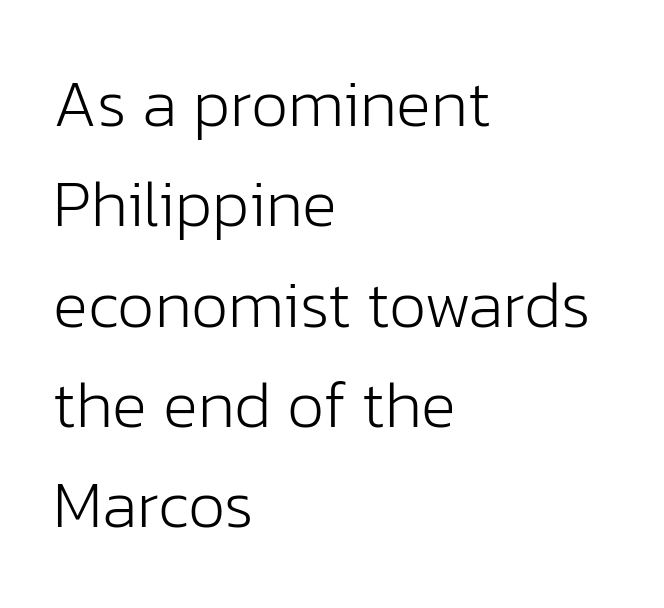
{"serif": "no", "italic": "no", "bold": "no", "weight": "light", "width": "normal", "stroke_contrast": "low", "x_height": "medium", "monospaced": "no", "underline": "no", "align": "left", "line_spacing": "normal", "line_spacing_ratio": 1.52, "letter_spacing": "normal", "letter_spacing_em": 0.0, "glyph_px": 66}
